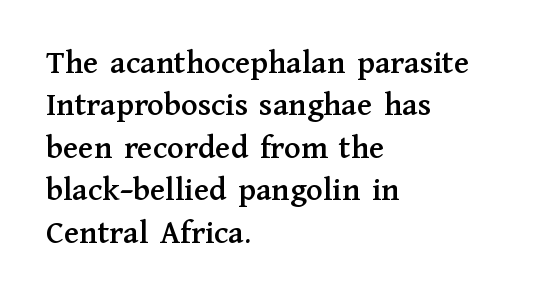
The font family rendered here belongs to the serif group. These lines are rendered in a variable-pitch font. Plain, unruled lines of type. How would I describe the line gaps? Plain and ordinary. The rendering anchors every line to the left-hand side.
